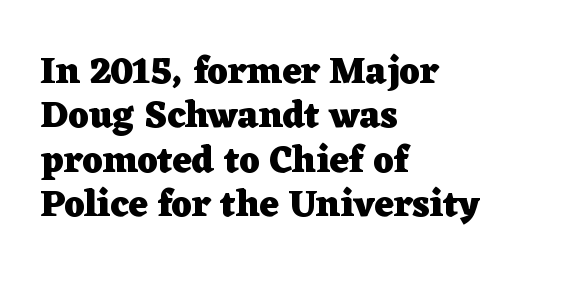
{"serif": "yes", "italic": "no", "bold": "yes", "weight": "heavy", "width": "wide", "stroke_contrast": "low", "x_height": "medium", "monospaced": "no", "underline": "no", "align": "left", "line_spacing_ratio": 1.2, "letter_spacing": "normal", "letter_spacing_em": 0.0, "glyph_px": 37}
